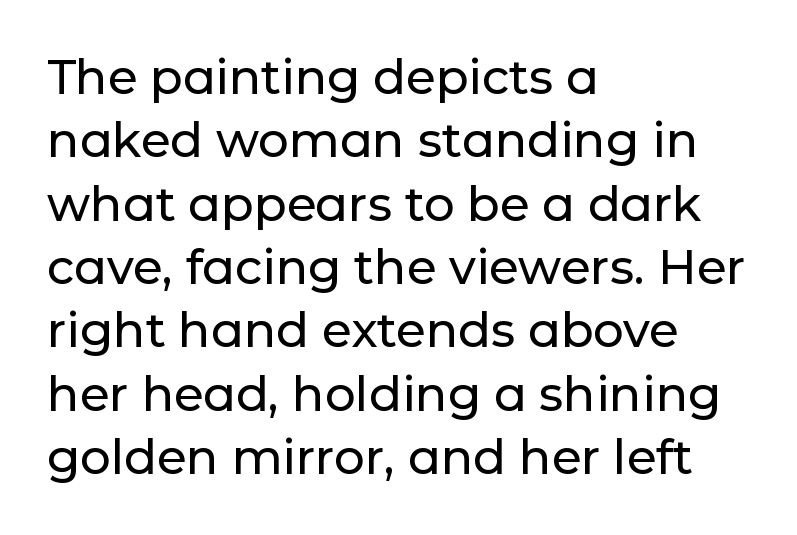
{"serif": "no", "italic": "no", "width": "normal", "stroke_contrast": "low", "x_height": "medium", "monospaced": "no", "underline": "no", "align": "left", "line_spacing": "normal", "line_spacing_ratio": 1.32, "letter_spacing": "normal", "letter_spacing_em": 0.0, "glyph_px": 48}
